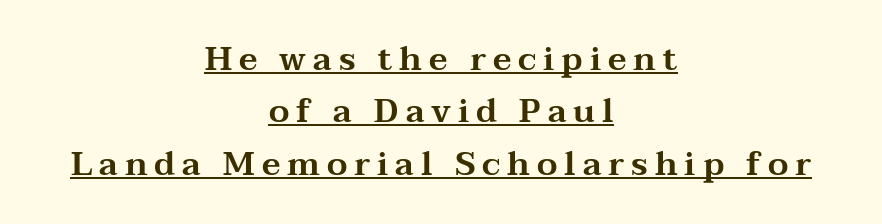
The image shows 33 px wide serif type, upright; set centered, normal line spacing (1.59x), unusually wide letter spacing (+0.21 em), underlined; medium stroke contrast and a medium x-height.
